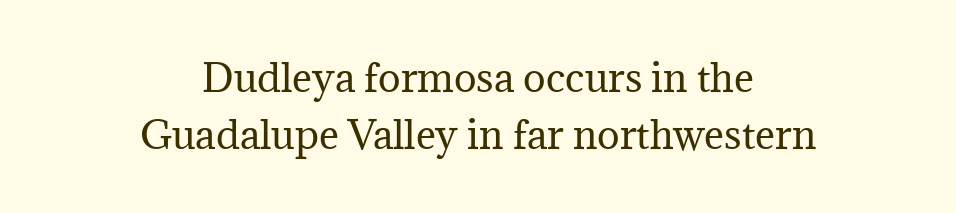
How are the letters spaced? Ordinarily, with no added tracking. Weight class: somewhere from thin through regular. Stroke terminals: seriffed. A clean baseline with only descenders dipping below it. Regular leading.
